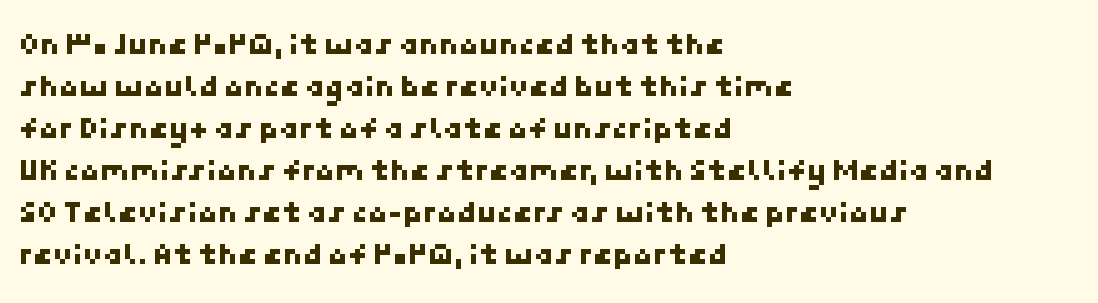
{"serif": "no", "width": "normal", "stroke_contrast": "low", "x_height": "medium", "underline": "no", "align": "left", "line_spacing": "normal", "line_spacing_ratio": 1.31, "letter_spacing": "normal", "letter_spacing_em": 0.0, "glyph_px": 32}
